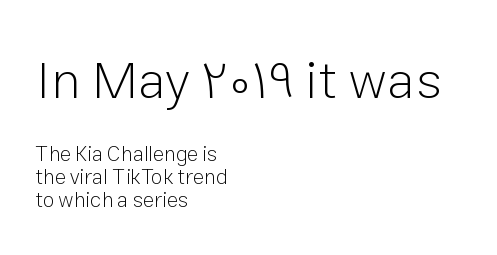
The image shows 53 px light sans-serif type, upright; set left-aligned, tight line spacing (1.1x), normal letter spacing, not underlined; the first (top) block is 2.52x larger; low stroke contrast and a medium x-height.
